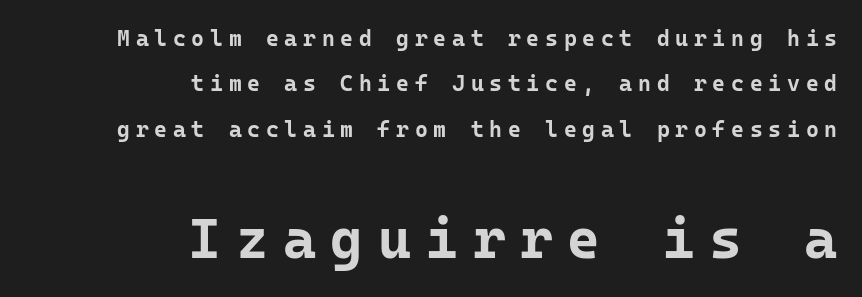
{"serif": "no", "italic": "no", "bold": "yes", "weight": "bold", "width": "normal", "stroke_contrast": "low", "x_height": "medium", "monospaced": "yes", "underline": "no", "align": "right", "line_spacing": "loose", "line_spacing_ratio": 2.06, "letter_spacing": "wide", "letter_spacing_em": 0.26, "larger_block": "second", "size_ratio": 2.55, "glyph_px": 56}
